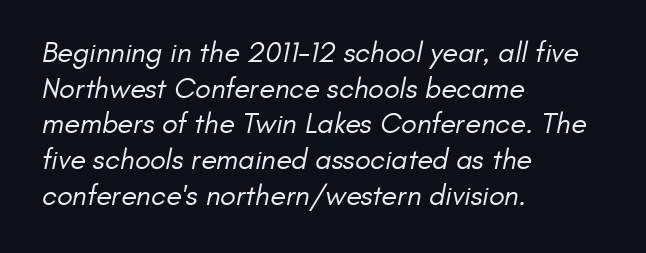
{"serif": "no", "bold": "no", "weight": "regular", "width": "normal", "stroke_contrast": "low", "x_height": "small", "monospaced": "no", "underline": "no", "align": "left", "line_spacing_ratio": 1.23, "letter_spacing": "normal", "letter_spacing_em": 0.0, "glyph_px": 29}
